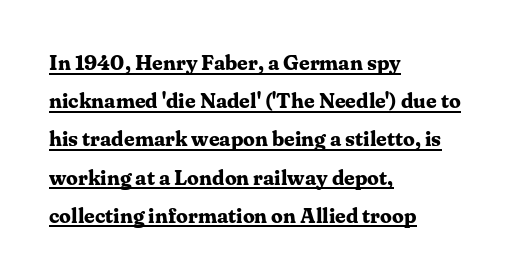
The image shows 21 px bold type, upright; set left-aligned, line spacing 1.82x, normal letter spacing, underlined.
